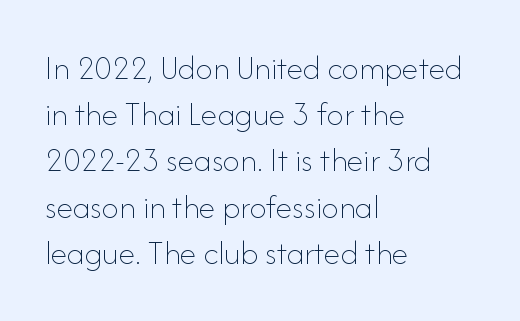
You could not count columns in this text — the font is proportionally spaced. Tracking value appears to be zero — textbook default spacing. It's the straight-up-and-down kind of type. The space between consecutive lines is moderate. Underline: absent.
